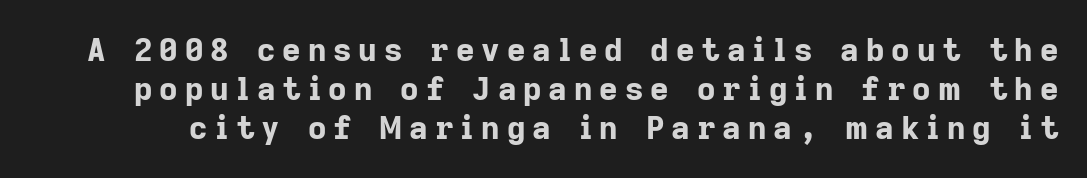
Ordinary non-slanted type is in use. Unlike a traditional serif, this face leaves its strokes unadorned. In terms of weight, the rendering is a true, heavy bold. The specimen omits any rule beneath the text block's lines. Do the characters align in a grid? No, the font is proportional.
